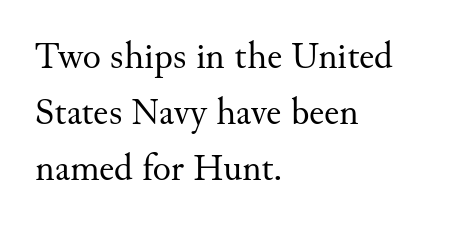
Q: Is the text bold? A: No.
Q: Is the text italic (slanted)? A: No, it is upright.
Q: Is the typeface a serif or a sans-serif typeface? A: Serif.
Q: Is the text underlined? A: No.
Q: How is the paragraph aligned? A: Left-aligned.
Q: Is the spacing between letters normal or unusually wide? A: Normal.
Q: Is the spacing between lines tight, normal or loose? A: Normal.
Q: Width (condensed, normal, or wide)? A: Normal.
Q: Stroke contrast? A: Medium.
Q: x-height? A: Small.
Q: Monospaced? A: No.
